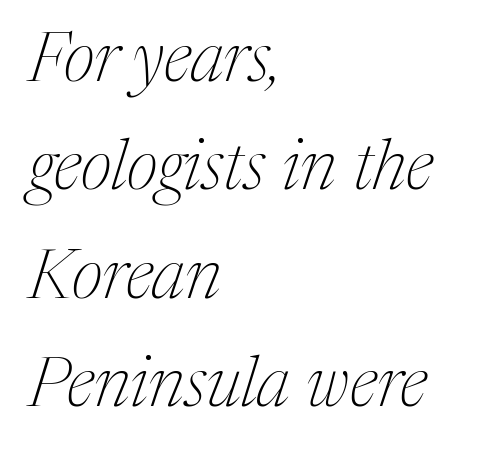
The image shows 70 px thin serif type, italic (leaning right); set left-aligned, normal line spacing (1.55x), normal letter spacing, not underlined; medium stroke contrast and a medium x-height.
